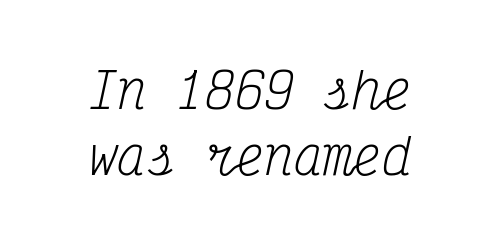
Q: Is the text bold? A: No.
Q: Is the text italic (slanted)? A: Yes, it leans right by about 12 degrees.
Q: Is the typeface a serif or a sans-serif typeface? A: Serif.
Q: Is the text underlined? A: No.
Q: How is the paragraph aligned? A: Centered.
Q: Is the spacing between letters normal or unusually wide? A: Normal.
Q: Is the spacing between lines tight, normal or loose? A: Normal.
Q: Width (condensed, normal, or wide)? A: Condensed.
Q: Stroke contrast? A: Medium.
Q: x-height? A: Medium.
Q: Monospaced? A: Yes.
